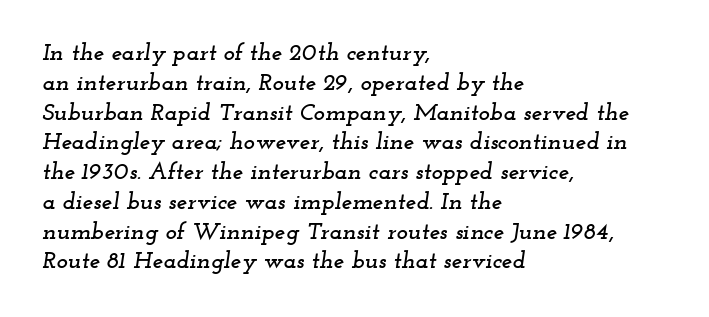
When letters slant like this, we call the style italic. Tracking here is standard; glyphs follow each other at the usual distance. Layout note: lines flush left. Beneath every word, the page is bare.
